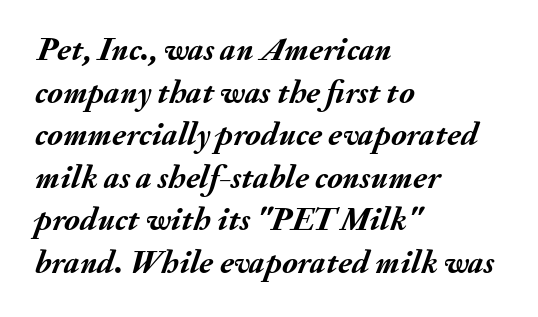
{"italic": "yes", "lean": "right", "slant_degrees": 20, "bold": "yes", "weight": "semibold", "width": "normal", "stroke_contrast": "medium", "x_height": "small", "monospaced": "no", "underline": "no", "align": "left", "line_spacing": "normal", "line_spacing_ratio": 1.29, "letter_spacing": "normal", "letter_spacing_em": 0.0, "glyph_px": 33}
